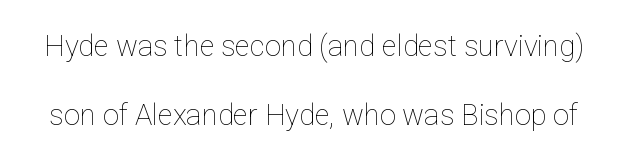
The image shows 29 px thin type, upright; set loose line spacing (2.39x), normal letter spacing, not underlined; low stroke contrast and a medium x-height.
